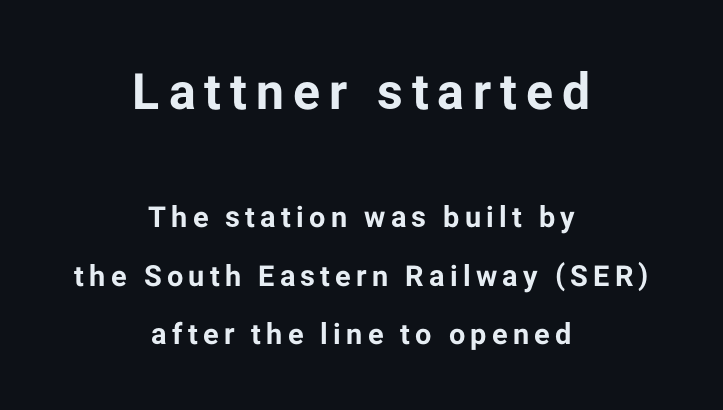
Q: Is the text bold? A: Yes.
Q: Is the text italic (slanted)? A: No, it is upright.
Q: Is the typeface a serif or a sans-serif typeface? A: Sans-serif.
Q: Is the text underlined? A: No.
Q: How is the paragraph aligned? A: Centered.
Q: Is the spacing between lines tight, normal or loose? A: Loose.
Q: Which block of text is set in a larger size, the first (top) or the second (bottom)? A: The first (top) one.
Q: Width (condensed, normal, or wide)? A: Normal.
Q: Stroke contrast? A: Low.
Q: x-height? A: Medium.
Q: Monospaced? A: No.
